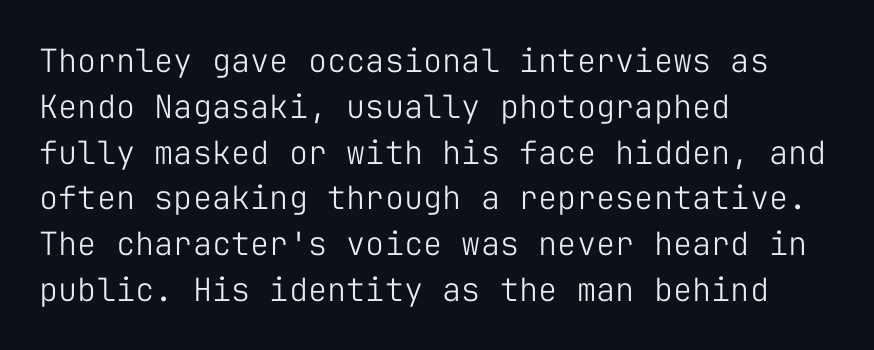
The image shows 32 px light sans-serif type, upright, monospaced; set left-aligned, normal line spacing (1.43x), normal letter spacing, not underlined; low stroke contrast and a medium x-height.
